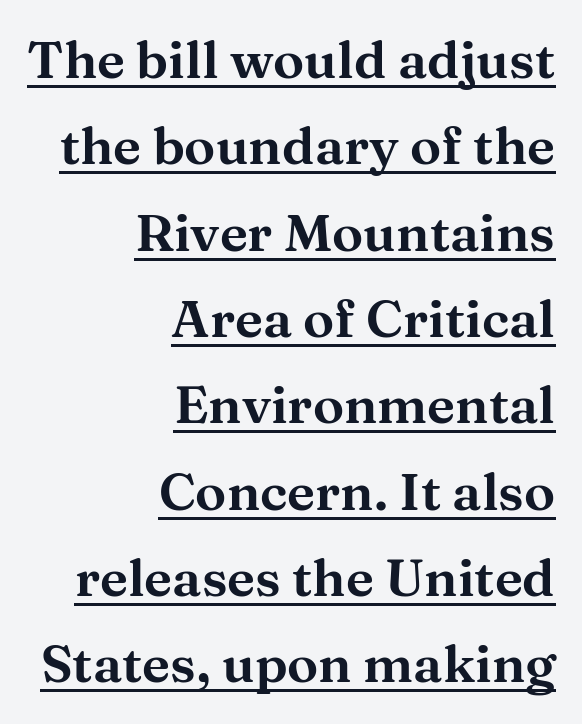
Small tapered or slab feet sit at the stroke ends, so this counts as serif. The vertical gap from one line to the next is medium. Reading down the block, your eye finds every line finishing at a fixed right position. Students, note that the glyphs here touch the page at normal intervals. If you drew a line through each stem, it would be perfectly vertical. These lines are rendered in a variable-pitch font.
